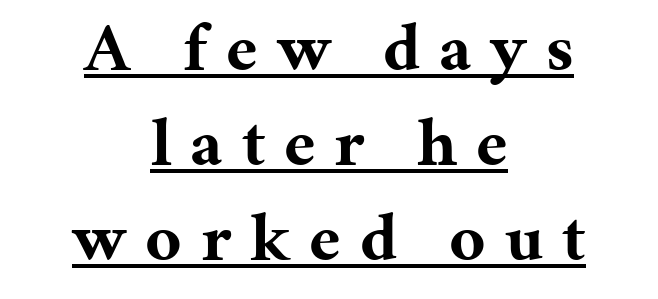
The tracking reads as deliberately expanded to a designer's eye. Weight: bold. Vertical strokes here are truly vertical. Proportional: the letters do not fall into vertical columns. Classification — serif. Students, observe: this is what conventionally led text looks like.
